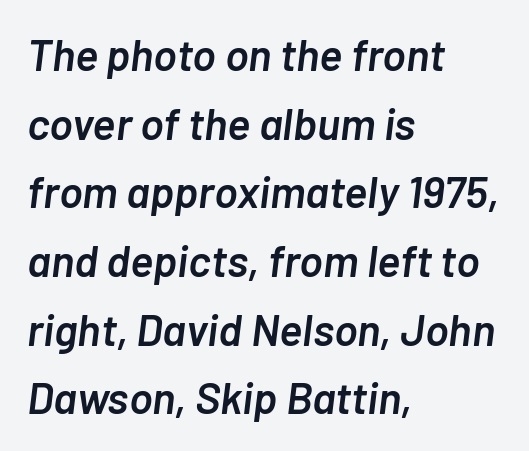
This rendering features lettering with no underline. Leftover space on each line is placed entirely after the last word. Is this a fixed-width face? No — the glyphs have proportional, varying widths. Look at the tracking — it's just the regular setting, nothing added. The typesetting leans somewhat heavy: a semibold.
